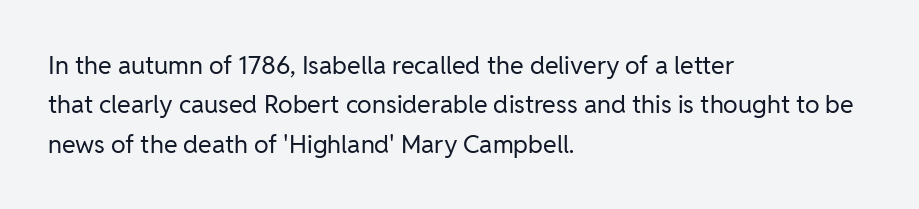
The image shows 25 px text type, upright; set left-aligned, normal line spacing (1.58x), normal letter spacing, not underlined.
